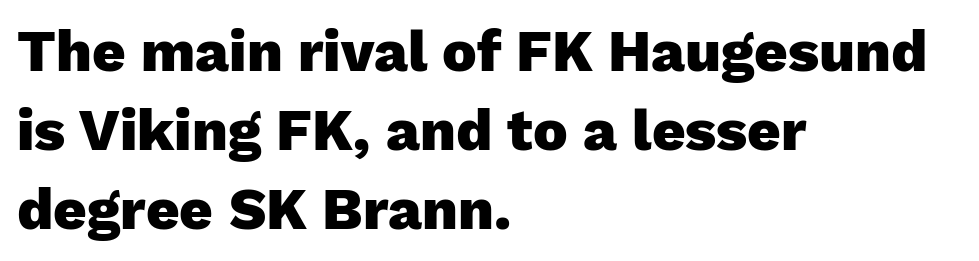
{"serif": "no", "italic": "no", "bold": "yes", "weight": "heavy", "width": "normal", "stroke_contrast": "low", "x_height": "medium", "monospaced": "no", "underline": "no", "align": "left", "line_spacing": "normal", "line_spacing_ratio": 1.36, "letter_spacing": "normal", "letter_spacing_em": 0.0, "glyph_px": 58}
